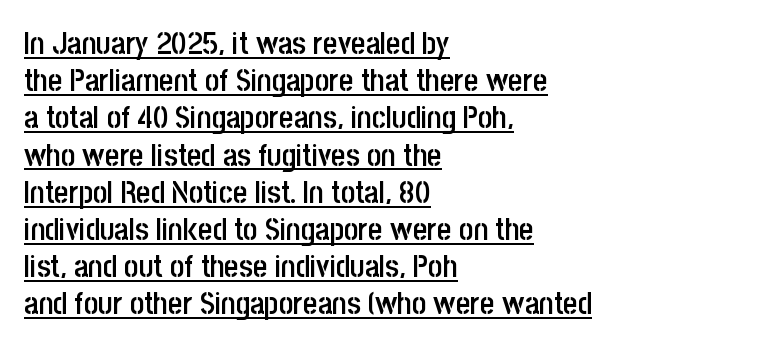
Q: Is the text bold? A: Semi-bold.
Q: Is the text italic (slanted)? A: No, it is upright.
Q: Is the typeface a serif or a sans-serif typeface? A: Sans-serif.
Q: Is the text underlined? A: Yes.
Q: How is the paragraph aligned? A: Left-aligned.
Q: Is the spacing between letters normal or unusually wide? A: Normal.
Q: Width (condensed, normal, or wide)? A: Condensed.
Q: Stroke contrast? A: Low.
Q: x-height? A: Large.
Q: Monospaced? A: No.
